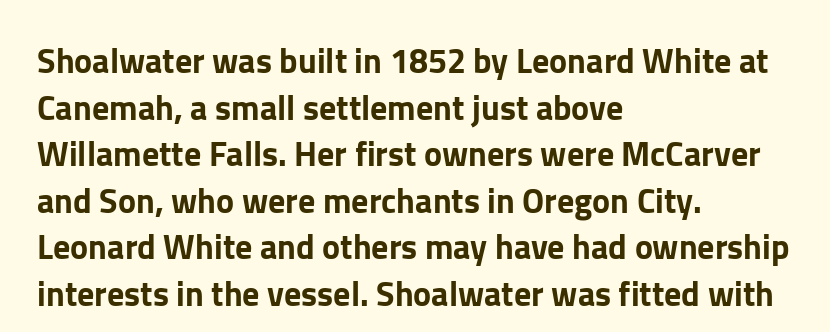
The image shows 34 px sans-serif type, upright; set left-aligned, normal line spacing (1.37x), normal letter spacing, not underlined; low stroke contrast and a medium x-height.
